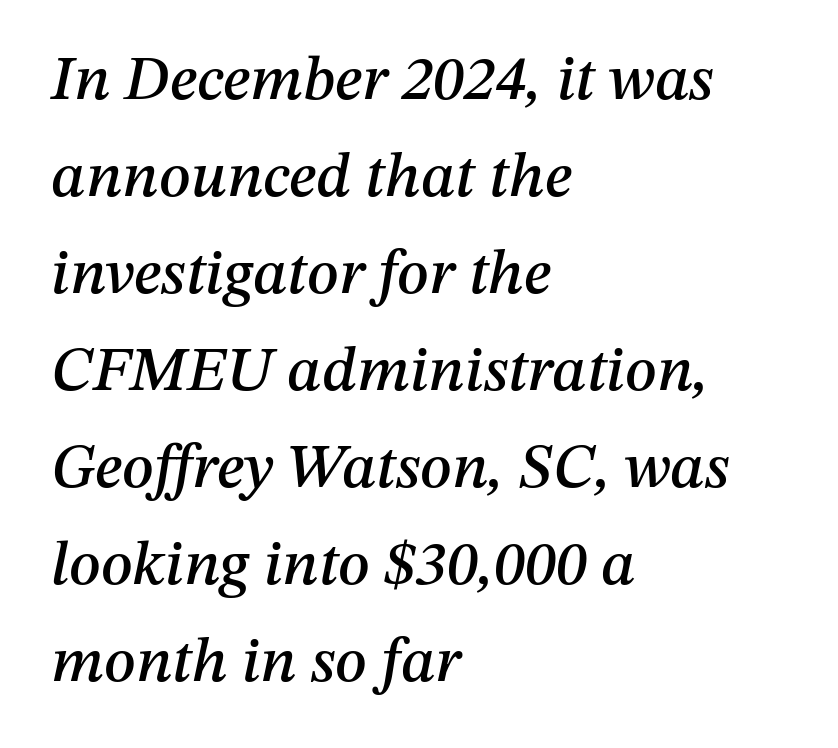
{"italic": "yes", "lean": "right", "slant_degrees": 12, "width": "normal", "stroke_contrast": "medium", "x_height": "medium", "monospaced": "no", "underline": "no", "align": "left", "line_spacing": "normal", "line_spacing_ratio": 1.54, "letter_spacing": "normal", "letter_spacing_em": 0.0, "glyph_px": 63}
